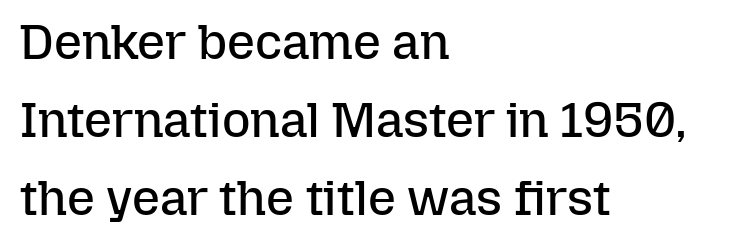
The image shows 49 px regular-weight type, upright; set left-aligned, normal line spacing (1.59x), normal letter spacing, not underlined; low stroke contrast and a medium x-height.
